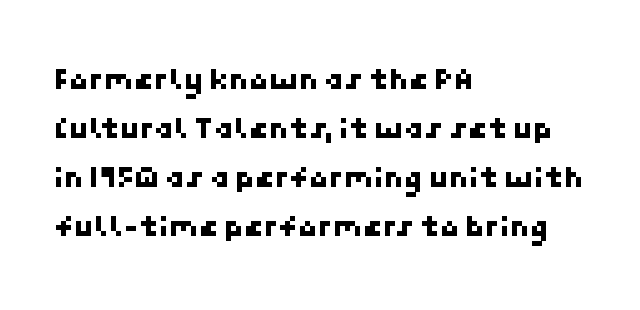
Reading down the block, your eye returns to a fixed left position each line. The glyphs are unaccompanied by any horizontal stroke below them. The glyphs in this specimen are sans serif. Default kerning and tracking; the words read as compact shapes. The passage shown stacks its lines at a standard gap.
